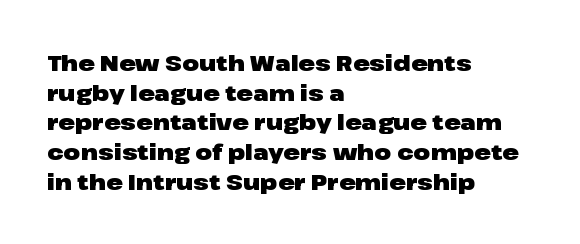
{"italic": "no", "bold": "yes", "underline": "no", "align": "left", "line_spacing": "normal", "line_spacing_ratio": 1.35, "letter_spacing": "normal", "letter_spacing_em": 0.0, "glyph_px": 22}
